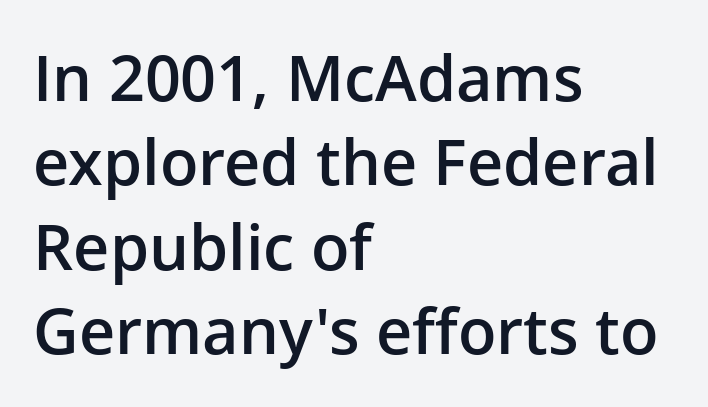
Letterform terminals end flat and unadorned throughout the passage. Unmarked baselines from the first word to the last. Set as a demibold, roughly 600 on the weight scale. Does the copy run flush right? No — it runs flush left. Notice how the stems are strictly vertical — no italics here. If you measured baseline to baseline, you'd find a middling distance.
